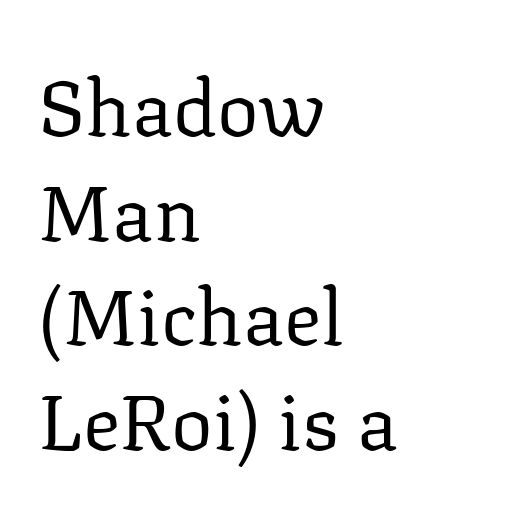
{"serif": "yes", "italic": "no", "bold": "no", "weight": "regular", "width": "normal", "stroke_contrast": "low", "x_height": "medium", "monospaced": "no", "underline": "no", "align": "left", "line_spacing": "normal", "line_spacing_ratio": 1.34, "letter_spacing": "normal", "letter_spacing_em": 0.0, "glyph_px": 78}
